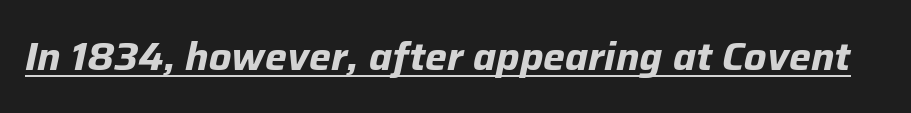
Check the space under the baseline: a stroke is drawn there. Set as a true bold cut, around the 700 mark. Looking at the ascenders, they clearly lean. The rendering uses natural spacing where letterforms have individual widths. Glyph-to-glyph distance matches everyday printed text.
